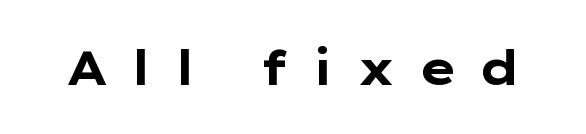
This sample uses expanded letter spacing, leaving extra air between glyphs. These lines are rendered in a variable-pitch font. The passage shown is not underscored anywhere. Stroke terminals: plain, sans-serif.
